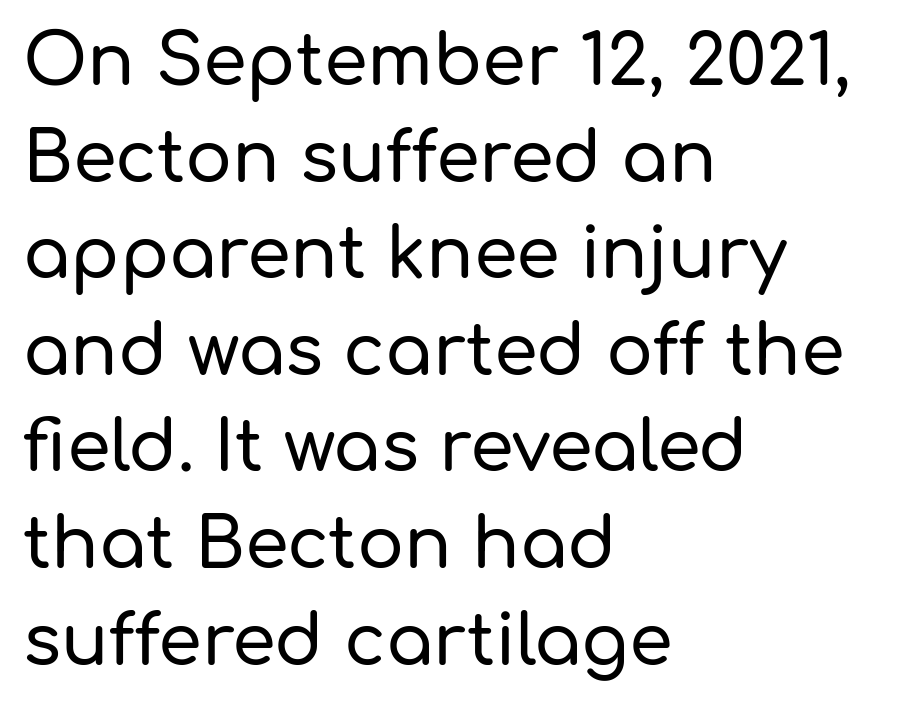
The image shows 70 px sans-serif type, upright; set left-aligned, normal line spacing (1.38x), normal letter spacing, not underlined; low stroke contrast and a medium x-height.
